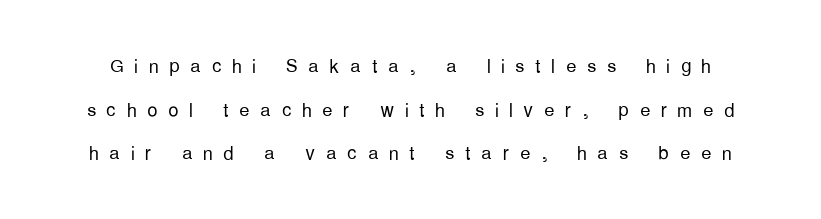
{"italic": "no", "bold": "no", "underline": "no", "line_spacing": "normal", "line_spacing_ratio": 1.68, "letter_spacing": "wide", "letter_spacing_em": 0.4, "glyph_px": 26}
